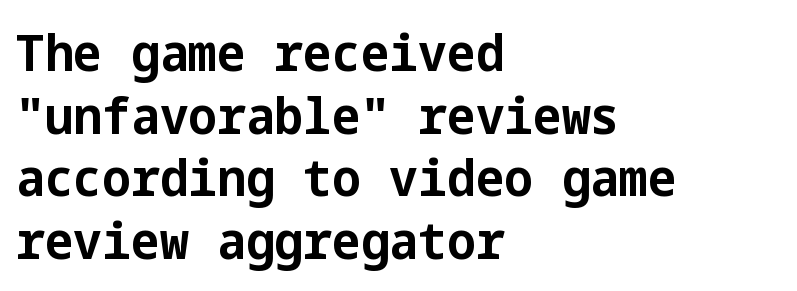
The image shows 51 px bold sans-serif type, upright; set left-aligned, line spacing 1.23x, normal letter spacing, not underlined; low stroke contrast and a medium x-height.
